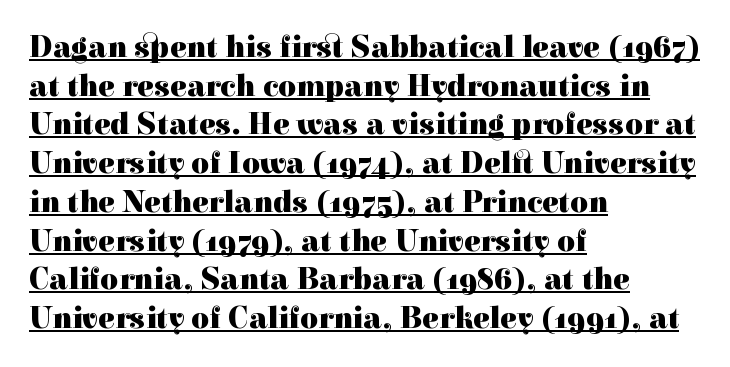
Italic: no, the glyphs are upright roman. Honestly, the underline is the first thing you notice here. How are the letters spaced? Ordinarily, with no added tracking. As a designer I'd log this as weight 700, bold.
